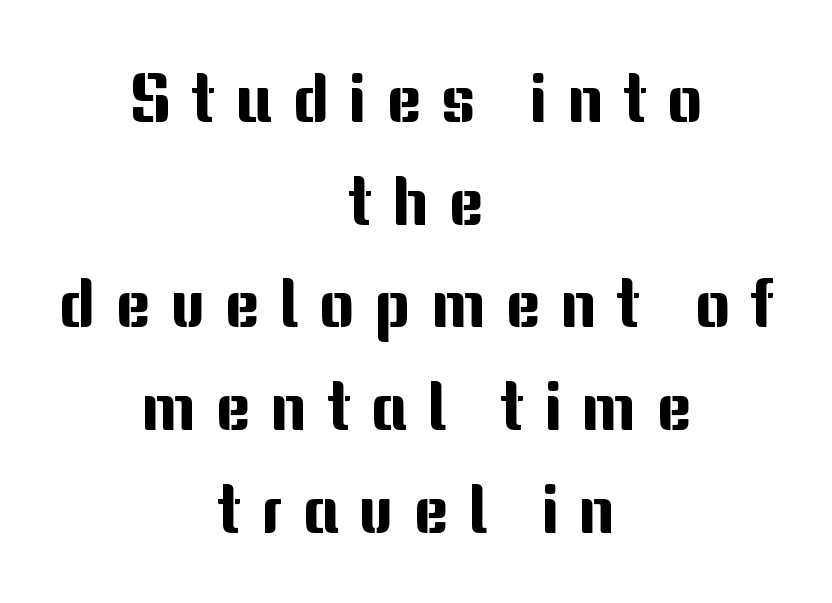
The glyphs are unaccompanied by any horizontal stroke below them. The lines sit at an ordinary, default distance from one another. The typesetter chose a symmetrical, centered arrangement here. The rendering inserts visible extra space after every character.
